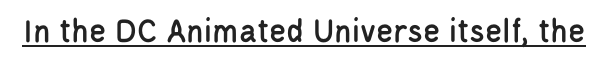
{"serif": "no", "italic": "no", "width": "condensed", "stroke_contrast": "low", "x_height": "large", "monospaced": "no", "underline": "yes", "letter_spacing": "normal", "letter_spacing_em": 0.0, "glyph_px": 35}
